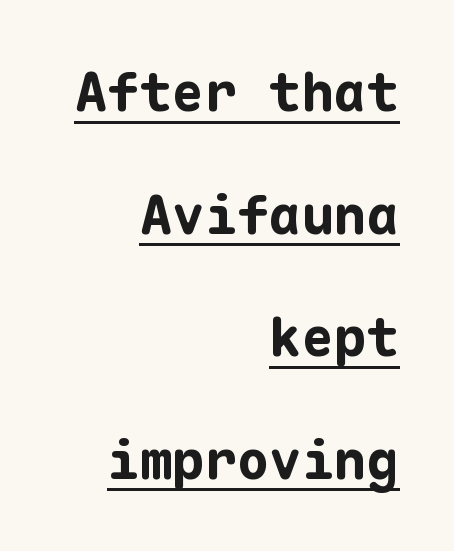
{"serif": "no", "italic": "no", "bold": "yes", "weight": "bold", "width": "normal", "stroke_contrast": "low", "x_height": "medium", "monospaced": "yes", "underline": "yes", "align": "right", "line_spacing": "loose", "line_spacing_ratio": 2.27, "letter_spacing": "normal", "letter_spacing_em": 0.0, "glyph_px": 54}
